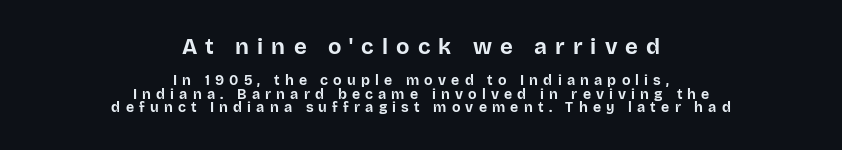
Q: Is the text bold? A: Yes.
Q: Is the text italic (slanted)? A: No, it is upright.
Q: Is the text underlined? A: No.
Q: How is the paragraph aligned? A: Centered.
Q: Is the spacing between letters normal or unusually wide? A: Unusually wide.
Q: Is the spacing between lines tight, normal or loose? A: Tight.
Q: Which block of text is set in a larger size, the first (top) or the second (bottom)? A: The first (top) one.
